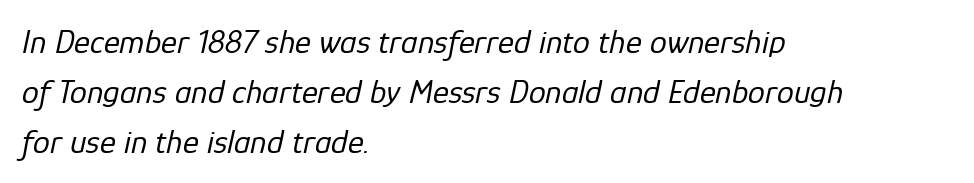
Honestly, the row spacing looks completely unremarkable. Each row of text sits above clean, open space. Left-aligned paragraph, ragged on the right. These lines are rendered in a variable-pitch font.
